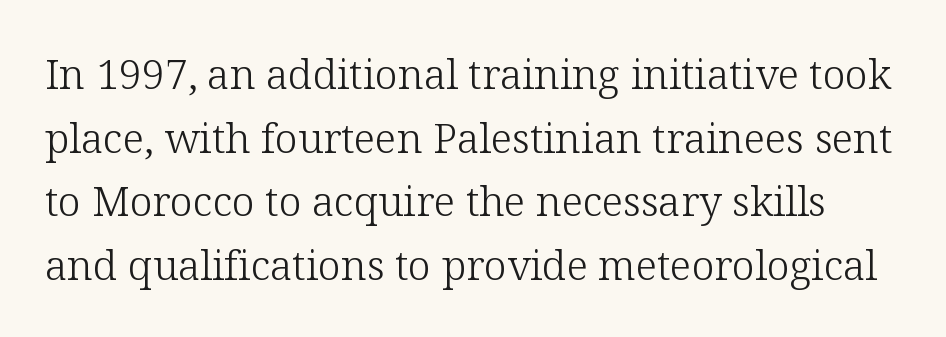
Vertically, the passage feels balanced, rows spaced as you'd expect. The face used here is proportionally spaced, like ordinary book or web type. Do the letters lean? They stand straight. Is the letter spacing exaggerated? No — it looks like the ordinary default. No chunkiness to these letters — they're not bold.
